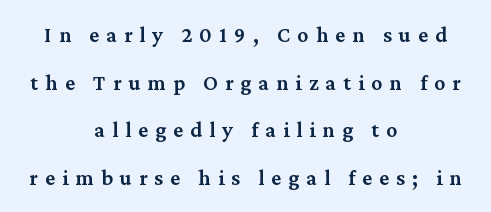
Q: Is the text bold? A: Semi-bold.
Q: Is the text italic (slanted)? A: No, it is upright.
Q: Is the text underlined? A: No.
Q: How is the paragraph aligned? A: Centered.
Q: Is the spacing between letters normal or unusually wide? A: Unusually wide.
Q: Is the spacing between lines tight, normal or loose? A: Loose.
